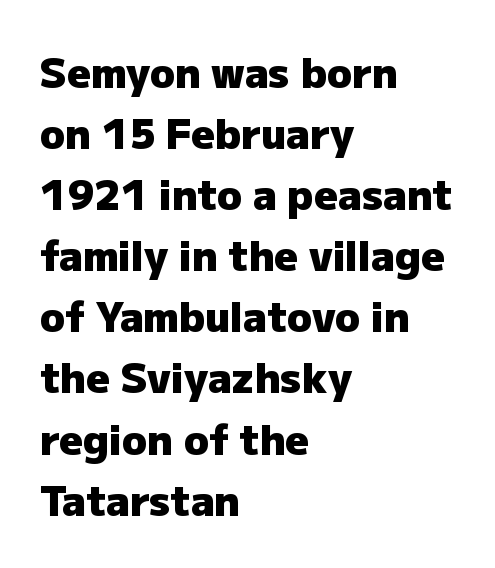
Q: Is the text bold? A: Yes.
Q: Is the text italic (slanted)? A: No, it is upright.
Q: Is the typeface a serif or a sans-serif typeface? A: Sans-serif.
Q: Is the text underlined? A: No.
Q: How is the paragraph aligned? A: Left-aligned.
Q: Is the spacing between letters normal or unusually wide? A: Normal.
Q: Is the spacing between lines tight, normal or loose? A: Normal.
Q: Width (condensed, normal, or wide)? A: Normal.
Q: Stroke contrast? A: Low.
Q: x-height? A: Medium.
Q: Monospaced? A: No.
